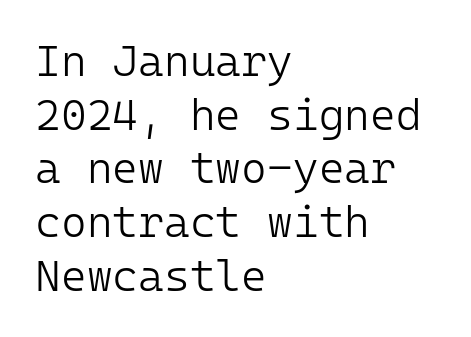
Q: Is the text bold? A: No.
Q: Is the text italic (slanted)? A: No, it is upright.
Q: Is the typeface a serif or a sans-serif typeface? A: Sans-serif.
Q: Is the text underlined? A: No.
Q: How is the paragraph aligned? A: Left-aligned.
Q: Is the spacing between letters normal or unusually wide? A: Normal.
Q: Width (condensed, normal, or wide)? A: Normal.
Q: Stroke contrast? A: Low.
Q: x-height? A: Medium.
Q: Monospaced? A: Yes.
